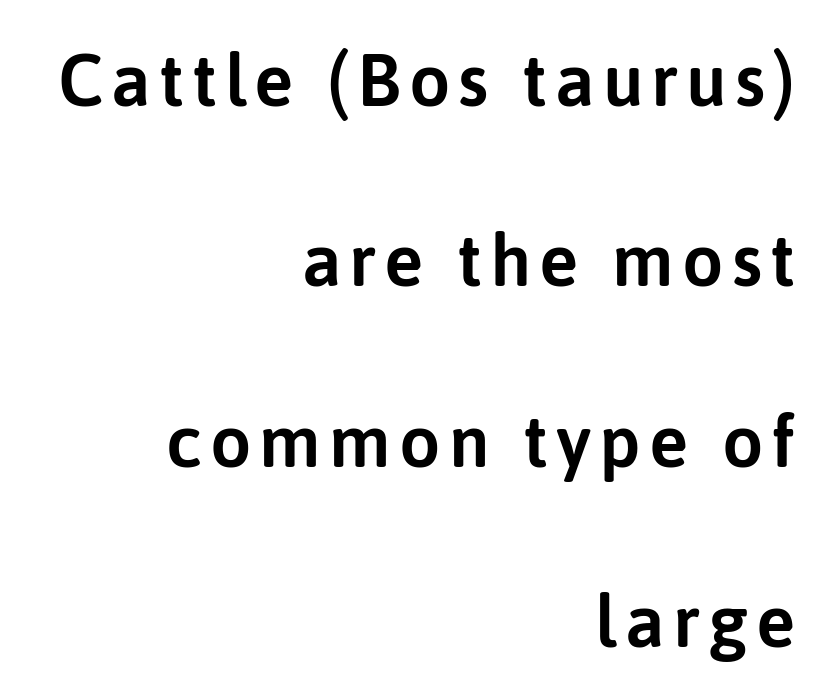
Q: Is the text italic (slanted)? A: No, it is upright.
Q: Is the typeface a serif or a sans-serif typeface? A: Sans-serif.
Q: Is the text underlined? A: No.
Q: How is the paragraph aligned? A: Right-aligned.
Q: Is the spacing between lines tight, normal or loose? A: Loose.
Q: Width (condensed, normal, or wide)? A: Normal.
Q: Stroke contrast? A: Low.
Q: x-height? A: Medium.
Q: Monospaced? A: No.
